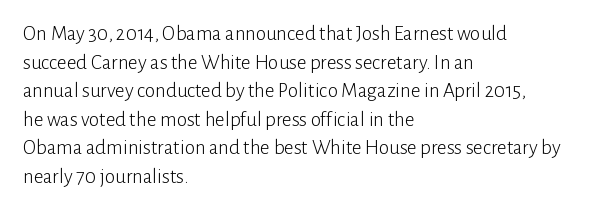
Q: Is the text bold? A: No.
Q: Is the text italic (slanted)? A: No, it is upright.
Q: Is the text underlined? A: No.
Q: How is the paragraph aligned? A: Left-aligned.
Q: Is the spacing between letters normal or unusually wide? A: Normal.
Q: Is the spacing between lines tight, normal or loose? A: Normal.
